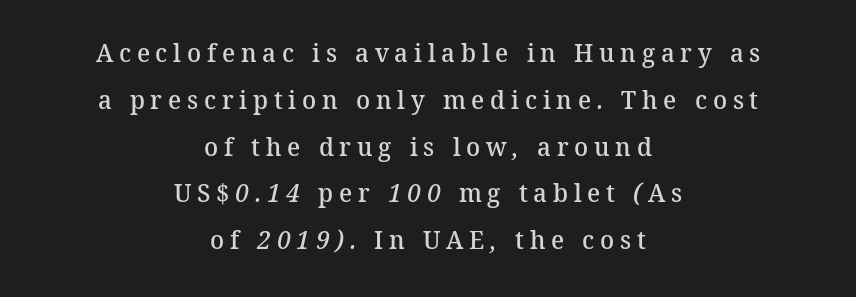
Layout note: lines centered. Decoration check: the copy has no underline. Display-style spreading of the glyphs; the letterfit is very open. Notice the strokes are somewhat thickened but not fully heavy: this is a semibold.
